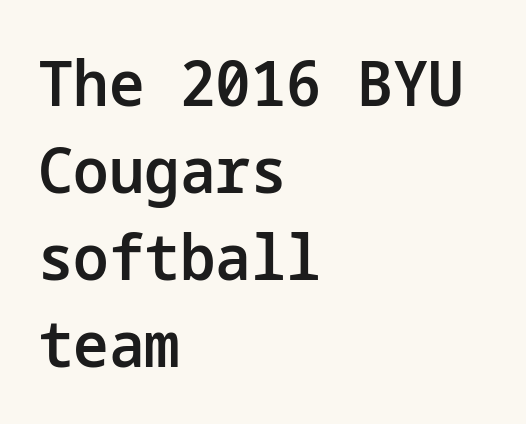
{"serif": "no", "italic": "no", "bold": "semi", "weight": "semibold", "width": "normal", "stroke_contrast": "low", "x_height": "medium", "underline": "no", "align": "left", "line_spacing": "normal", "line_spacing_ratio": 1.38, "letter_spacing": "normal", "letter_spacing_em": 0.0, "glyph_px": 63}
